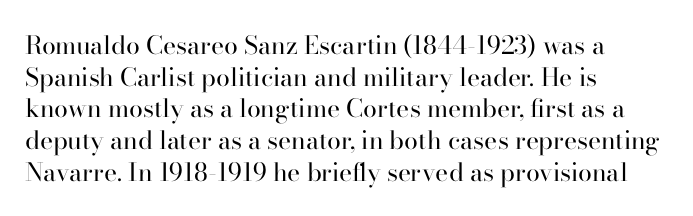
Q: Is the text bold? A: No.
Q: Is the text italic (slanted)? A: No, it is upright.
Q: Is the text underlined? A: No.
Q: How is the paragraph aligned? A: Left-aligned.
Q: Is the spacing between letters normal or unusually wide? A: Normal.
Q: Is the spacing between lines tight, normal or loose? A: Normal.
